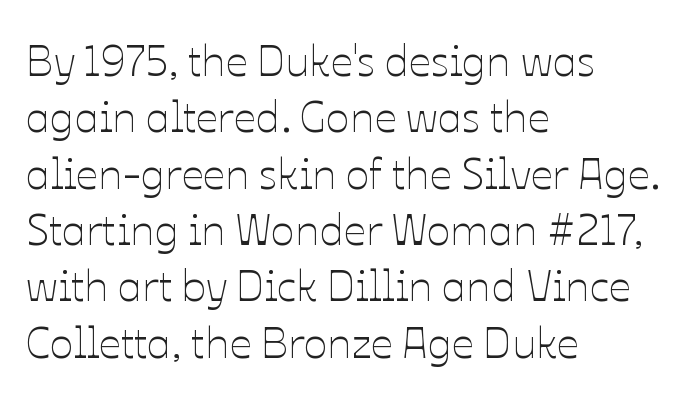
Q: Is the text bold? A: No.
Q: Is the text italic (slanted)? A: No, it is upright.
Q: Is the text underlined? A: No.
Q: How is the paragraph aligned? A: Left-aligned.
Q: Is the spacing between letters normal or unusually wide? A: Normal.
Q: Is the spacing between lines tight, normal or loose? A: Normal.
Q: Width (condensed, normal, or wide)? A: Normal.
Q: Stroke contrast? A: Low.
Q: x-height? A: Medium.
Q: Monospaced? A: No.
